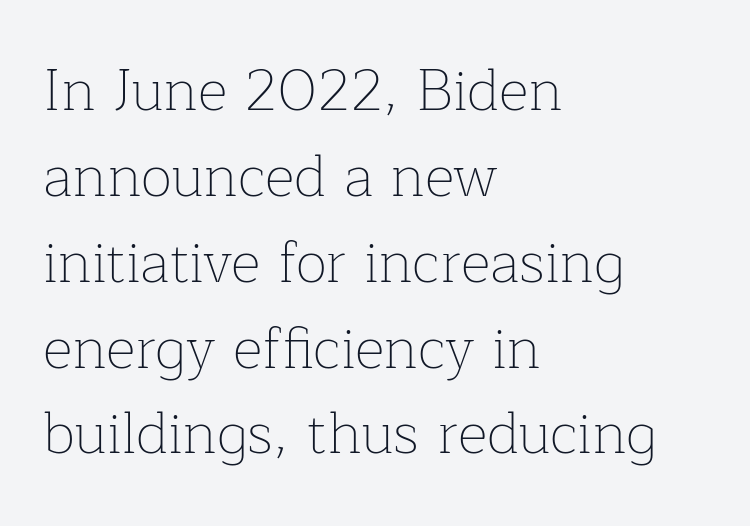
Rows of type keep a routine distance in the vertical direction. Do the characters align in a grid? No, the font is proportional. Weight: not bold — regular or lighter. Do the letters lean? They stand straight. Examine the stroke ends and you'll spot serifs.
